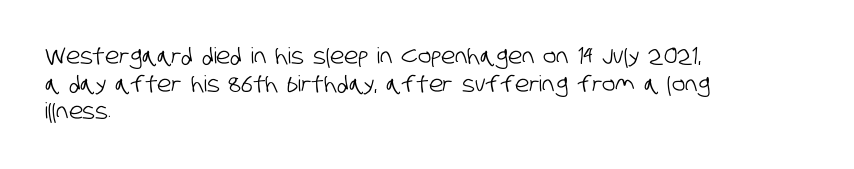
Q: Is the text underlined? A: No.
Q: How is the paragraph aligned? A: Left-aligned.
Q: Is the spacing between letters normal or unusually wide? A: Normal.
Q: Is the spacing between lines tight, normal or loose? A: Normal.
